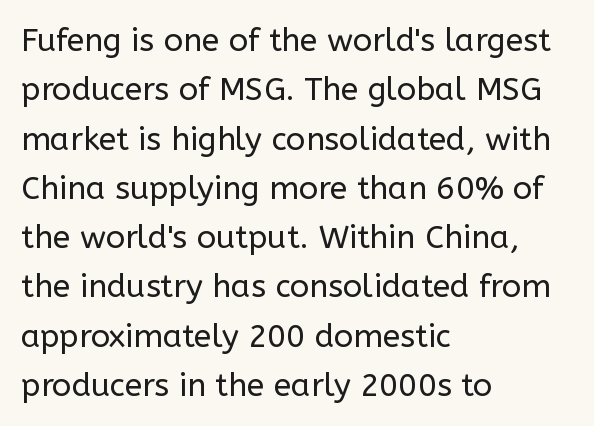
The image shows 32 px regular-weight sans-serif type, upright; set left-aligned, normal line spacing (1.54x), normal letter spacing, not underlined; low stroke contrast and a medium x-height.
